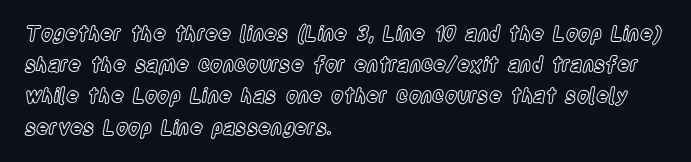
{"underline": "no", "align": "left", "line_spacing": "normal", "line_spacing_ratio": 1.56, "letter_spacing": "normal", "letter_spacing_em": 0.0, "glyph_px": 20}
